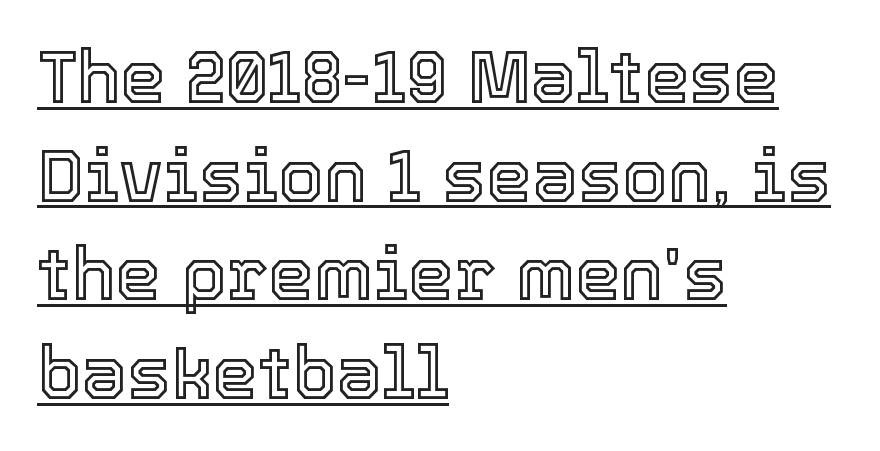
The image shows 73 px text type, upright; set left-aligned, normal line spacing (1.35x), normal letter spacing, underlined; a medium x-height.
